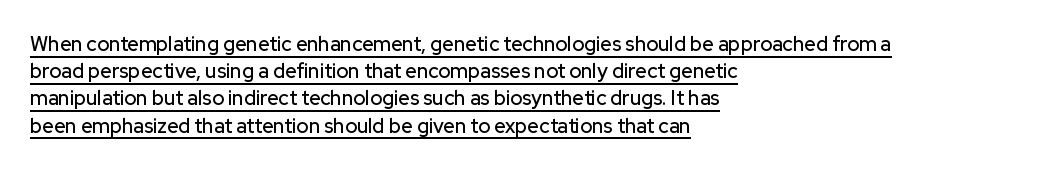
The image shows 20 px text type, upright; set left-aligned, normal line spacing (1.36x), normal letter spacing, underlined.
